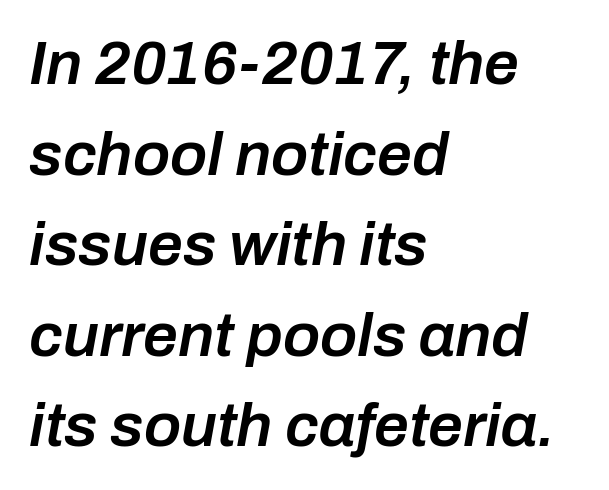
{"italic": "yes", "lean": "right", "slant_degrees": 10, "bold": "semi", "weight": "semibold", "width": "normal", "stroke_contrast": "low", "x_height": "medium", "monospaced": "no", "underline": "no", "align": "left", "line_spacing": "normal", "line_spacing_ratio": 1.46, "letter_spacing": "normal", "letter_spacing_em": 0.0, "glyph_px": 62}
